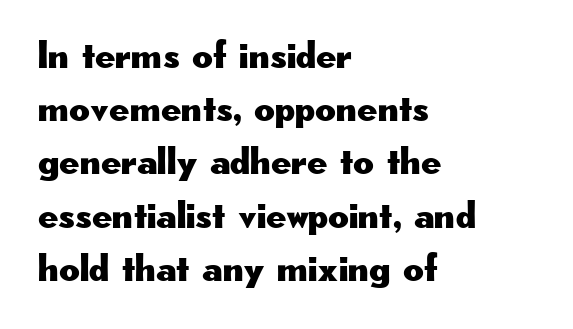
Does the copy run flush right? No — it runs flush left. The baseline area is clear. Do the characters align in a grid? No, the font is proportional. The rendering keeps characters at their native spacing.
